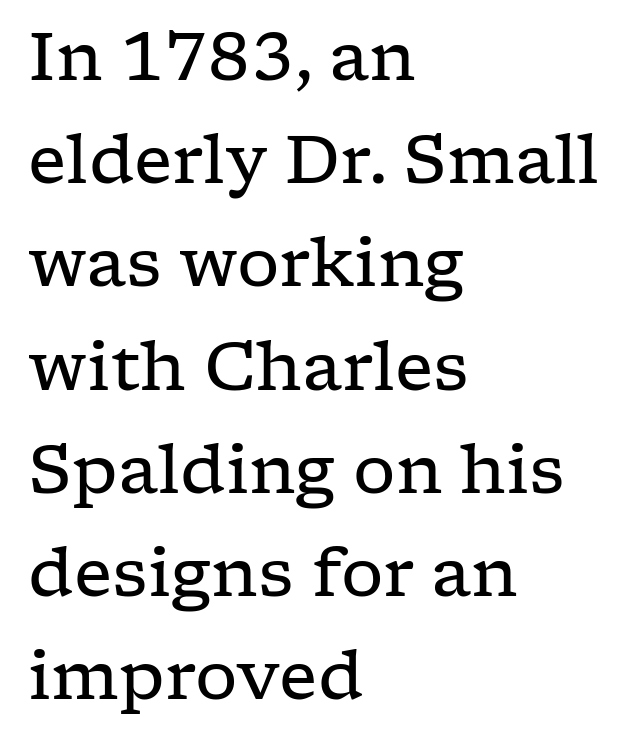
Q: Is the text bold? A: No.
Q: Is the text italic (slanted)? A: No, it is upright.
Q: Is the typeface a serif or a sans-serif typeface? A: Serif.
Q: Is the text underlined? A: No.
Q: How is the paragraph aligned? A: Left-aligned.
Q: Is the spacing between letters normal or unusually wide? A: Normal.
Q: Is the spacing between lines tight, normal or loose? A: Normal.
Q: Width (condensed, normal, or wide)? A: Wide.
Q: Stroke contrast? A: Low.
Q: x-height? A: Medium.
Q: Monospaced? A: No.
